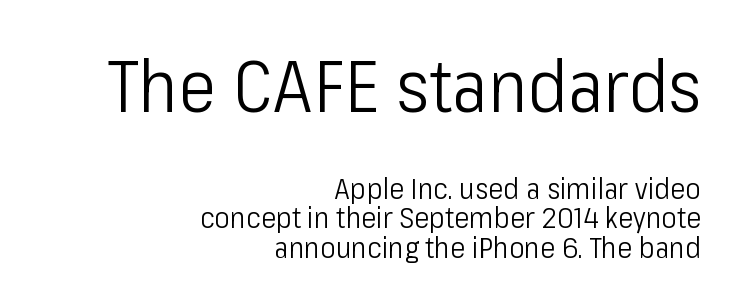
Which chunk is bigger? The first one — the top block dwarfs the bottom. A light-to-regular cut is what we see here. Reading down the column, the eye jumps only a short way to each next line. Short note: letters normally spaced. Check under the words: just untouched page. This sample has the flowing, uneven cadence of proportional lettering.
